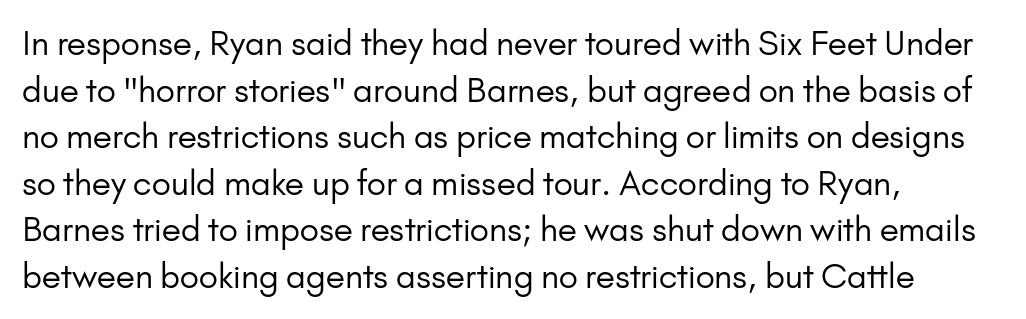
The image shows 33 px regular-weight sans-serif type, upright; set left-aligned, normal line spacing (1.41x), normal letter spacing, not underlined; low stroke contrast and a small x-height.
